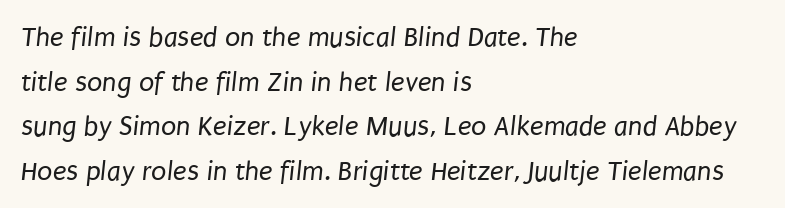
A classic flush-left, rag-right setting is used for this passage. Is the type heavy? It reads as light-to-regular instead. In terms of leading, this rendering sits right in the middle. Beneath every word, the page is bare. Here the designer chose a conventional face with non-uniform glyph widths. Is this a sans? Yes — the strokes have no serifs.
